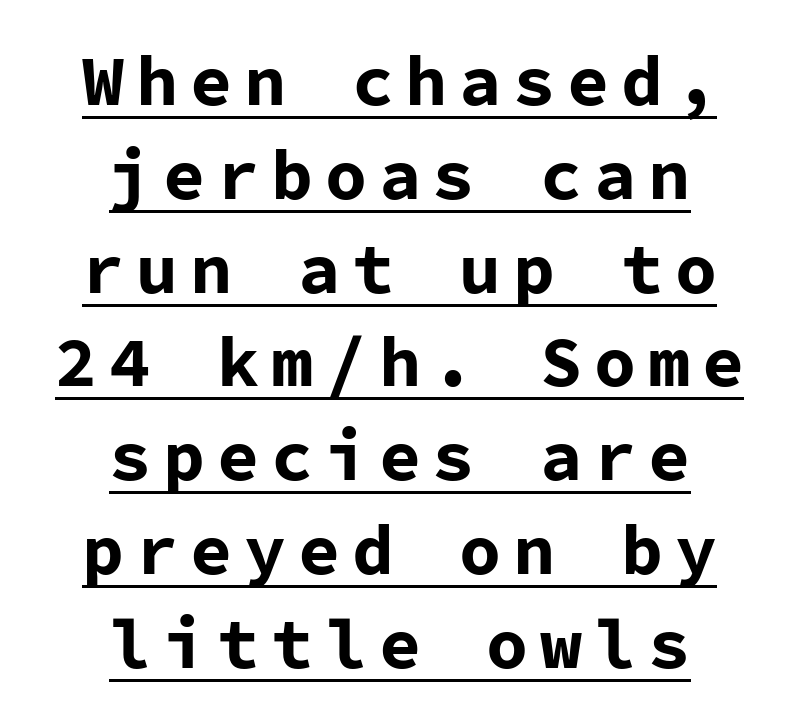
Q: Is the text bold? A: Yes.
Q: Is the text italic (slanted)? A: No, it is upright.
Q: Is the typeface a serif or a sans-serif typeface? A: Sans-serif.
Q: Is the text underlined? A: Yes.
Q: How is the paragraph aligned? A: Centered.
Q: Is the spacing between lines tight, normal or loose? A: Normal.
Q: Width (condensed, normal, or wide)? A: Normal.
Q: Stroke contrast? A: Low.
Q: x-height? A: Medium.
Q: Monospaced? A: Yes.
